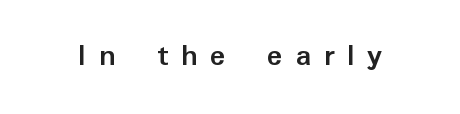
The image shows 32 px semibold sans-serif type, upright; set unusually wide letter spacing (+0.4 em), not underlined; low stroke contrast and a medium x-height.
